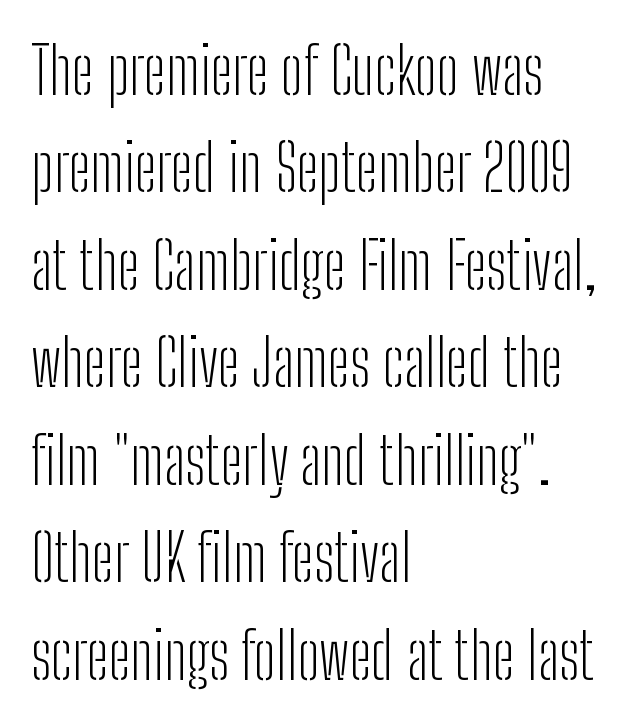
In terms of letterform style, serifs are entirely absent. The face used here is rendered with its standard letterfit. The passage is arranged the way most books set body copy — flush left. The designer left line spacing at the default.
